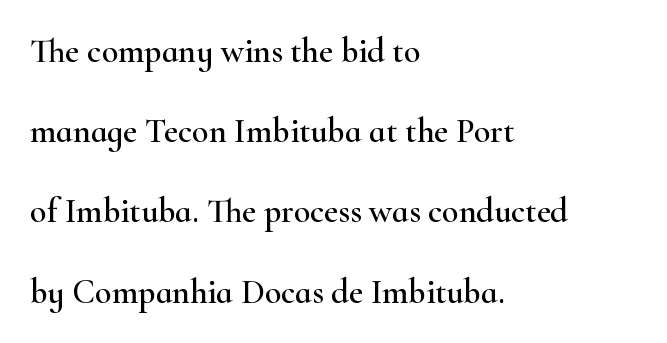
{"serif": "yes", "italic": "no", "width": "wide", "stroke_contrast": "high", "x_height": "small", "monospaced": "no", "underline": "no", "align": "left", "line_spacing": "loose", "line_spacing_ratio": 2.36, "letter_spacing": "normal", "letter_spacing_em": 0.0, "glyph_px": 34}
